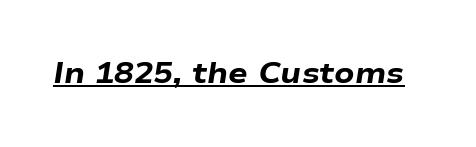
The image shows 29 px heavy, wide type, italic (leaning right); set normal letter spacing, underlined; low stroke contrast and a medium x-height.
